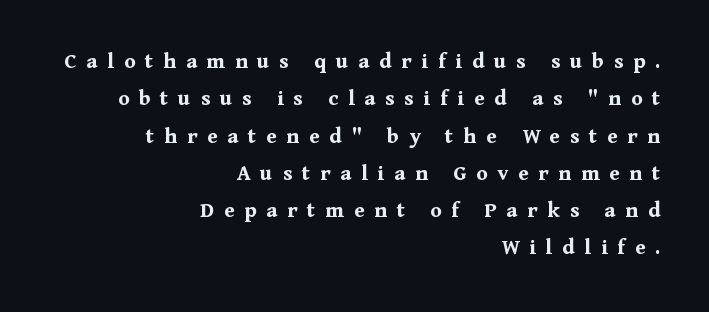
The image shows 23 px bold type, upright; set right-aligned, normal line spacing (1.62x), unusually wide letter spacing (+0.43 em), not underlined.
